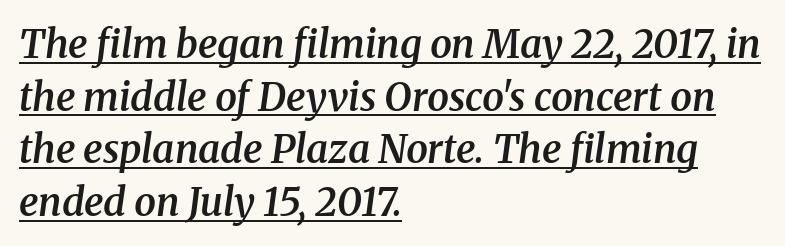
The image shows 39 px semibold serif type, italic (leaning right); set left-aligned, normal line spacing (1.35x), normal letter spacing, underlined; medium stroke contrast and a medium x-height.
